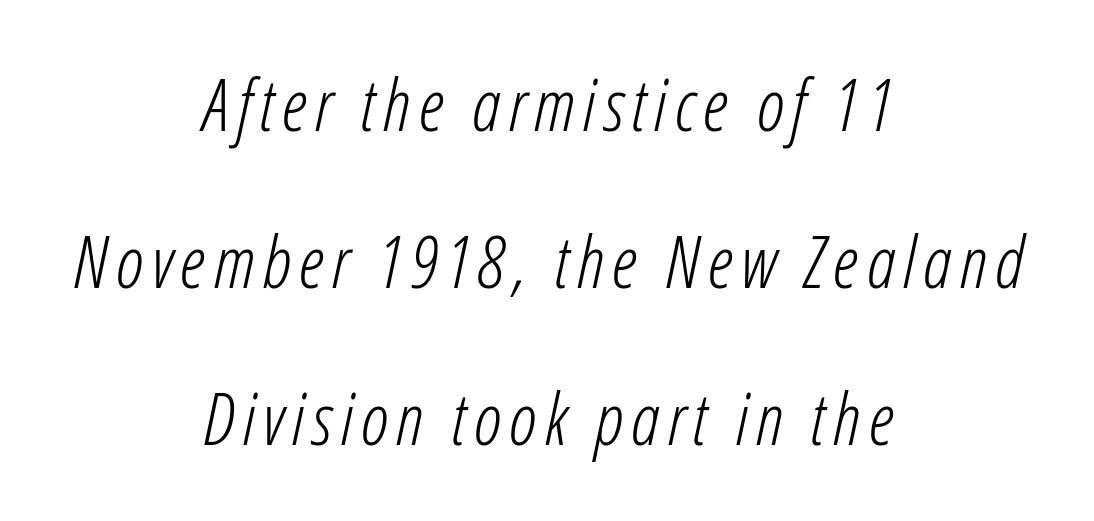
{"italic": "yes", "lean": "right", "slant_degrees": 12, "bold": "no", "weight": "light", "width": "condensed", "stroke_contrast": "low", "x_height": "medium", "monospaced": "no", "underline": "no", "align": "center", "line_spacing": "loose", "line_spacing_ratio": 2.18, "glyph_px": 72}
